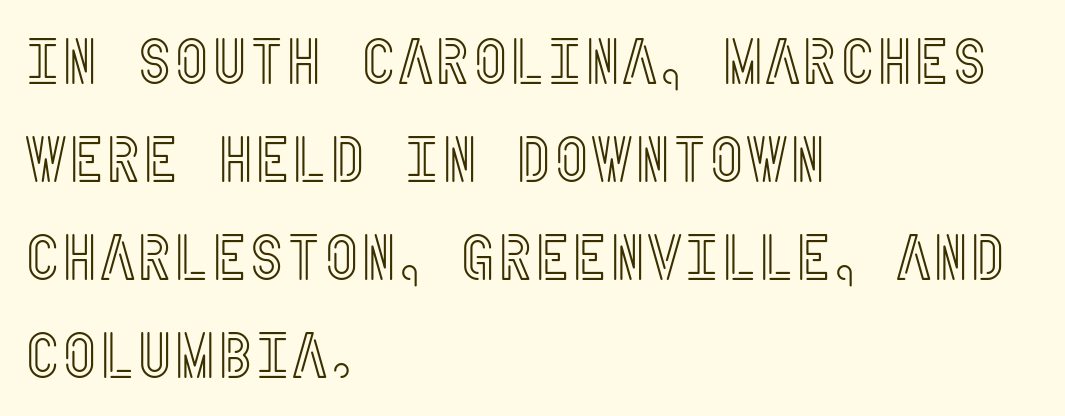
Q: Is the text italic (slanted)? A: No, it is upright.
Q: Is the text underlined? A: No.
Q: How is the paragraph aligned? A: Left-aligned.
Q: Is the spacing between letters normal or unusually wide? A: Normal.
Q: Is the spacing between lines tight, normal or loose? A: Normal.
Q: Width (condensed, normal, or wide)? A: Condensed.
Q: x-height? A: Large.
